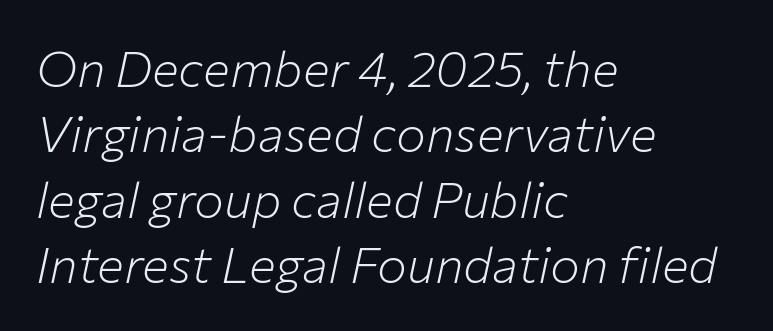
Q: Is the text bold? A: No.
Q: Is the text italic (slanted)? A: Yes, it leans right by about 12 degrees.
Q: Is the text underlined? A: No.
Q: How is the paragraph aligned? A: Left-aligned.
Q: Is the spacing between letters normal or unusually wide? A: Normal.
Q: Is the spacing between lines tight, normal or loose? A: Normal.
Q: Width (condensed, normal, or wide)? A: Normal.
Q: Stroke contrast? A: Low.
Q: x-height? A: Medium.
Q: Monospaced? A: No.
